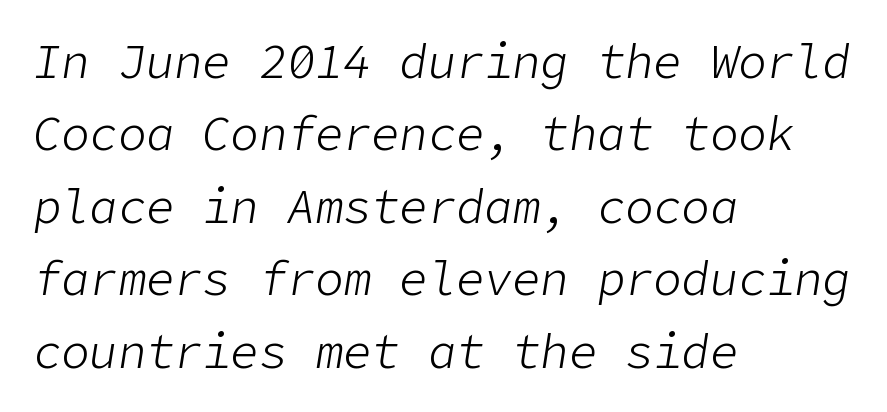
The image shows 47 px light type, italic (leaning right); set left-aligned, normal line spacing (1.54x), normal letter spacing, not underlined; low stroke contrast and a medium x-height.
